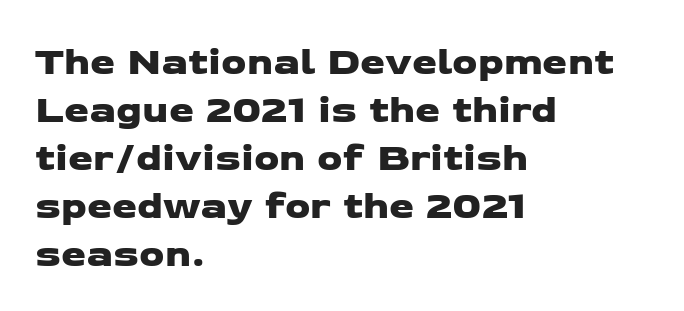
Q: Is the typeface a serif or a sans-serif typeface? A: Sans-serif.
Q: Is the text underlined? A: No.
Q: How is the paragraph aligned? A: Left-aligned.
Q: Is the spacing between letters normal or unusually wide? A: Normal.
Q: Width (condensed, normal, or wide)? A: Wide.
Q: Stroke contrast? A: Low.
Q: x-height? A: Medium.
Q: Monospaced? A: No.
